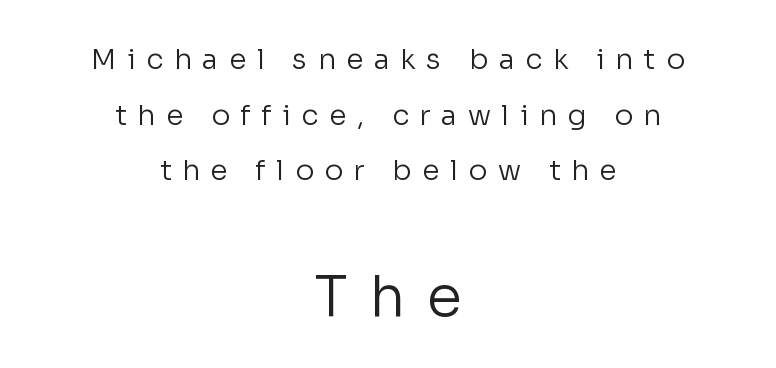
{"serif": "no", "italic": "no", "bold": "no", "weight": "regular", "width": "normal", "stroke_contrast": "low", "x_height": "medium", "monospaced": "no", "underline": "no", "align": "center", "line_spacing": "loose", "line_spacing_ratio": 1.99, "letter_spacing": "wide", "letter_spacing_em": 0.38, "larger_block": "second", "size_ratio": 2.04, "glyph_px": 57}
